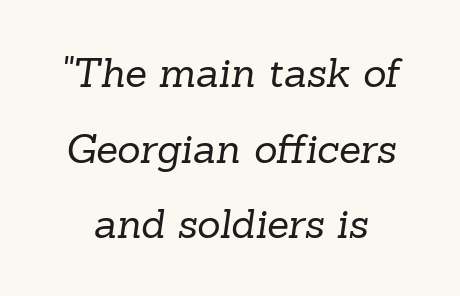
The image shows 40 px regular-weight serif type; set line spacing 1.89x, normal letter spacing, not underlined; low stroke contrast and a medium x-height.
